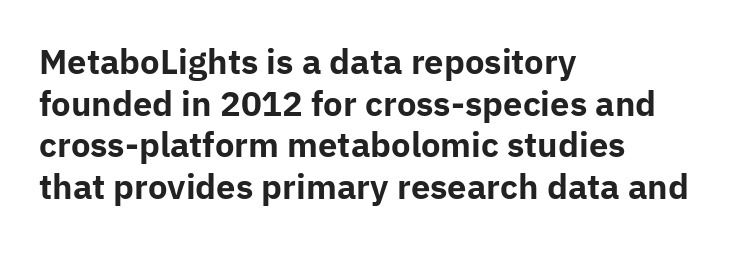
{"serif": "no", "italic": "no", "bold": "yes", "weight": "bold", "width": "normal", "stroke_contrast": "low", "x_height": "medium", "monospaced": "no", "underline": "no", "align": "left", "line_spacing": "normal", "line_spacing_ratio": 1.26, "letter_spacing": "normal", "letter_spacing_em": 0.0, "glyph_px": 33}
